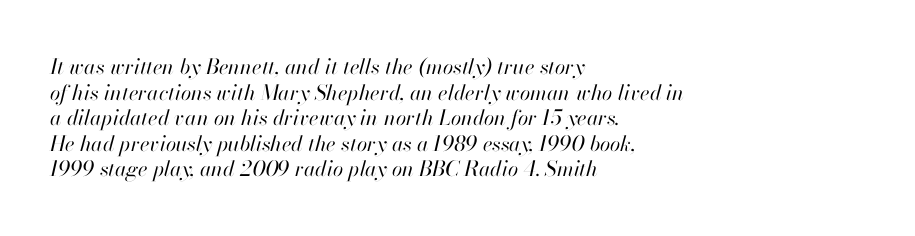
Check the space under the baseline: it is left empty. These lines keep a tight, regular rhythm from letter to letter. The whole block is typeset with a tilt. Unbolded letterforms with no extra heft. Casual observation: everything's shoved over to the left.
